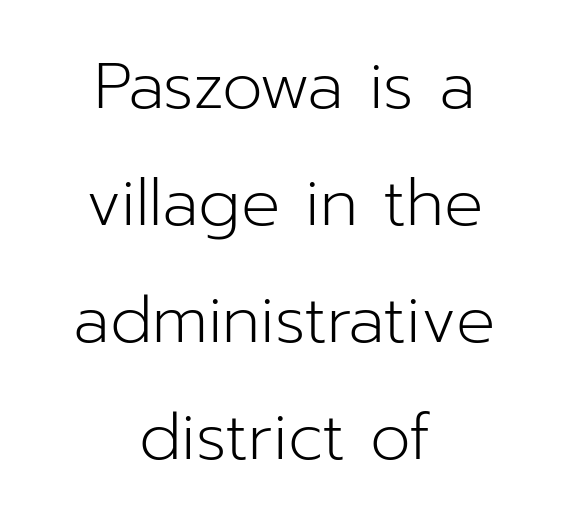
Q: Is the text bold? A: No.
Q: Is the text italic (slanted)? A: No, it is upright.
Q: Is the typeface a serif or a sans-serif typeface? A: Sans-serif.
Q: Is the text underlined? A: No.
Q: How is the paragraph aligned? A: Centered.
Q: Is the spacing between letters normal or unusually wide? A: Normal.
Q: Width (condensed, normal, or wide)? A: Normal.
Q: Stroke contrast? A: Low.
Q: x-height? A: Medium.
Q: Monospaced? A: No.
